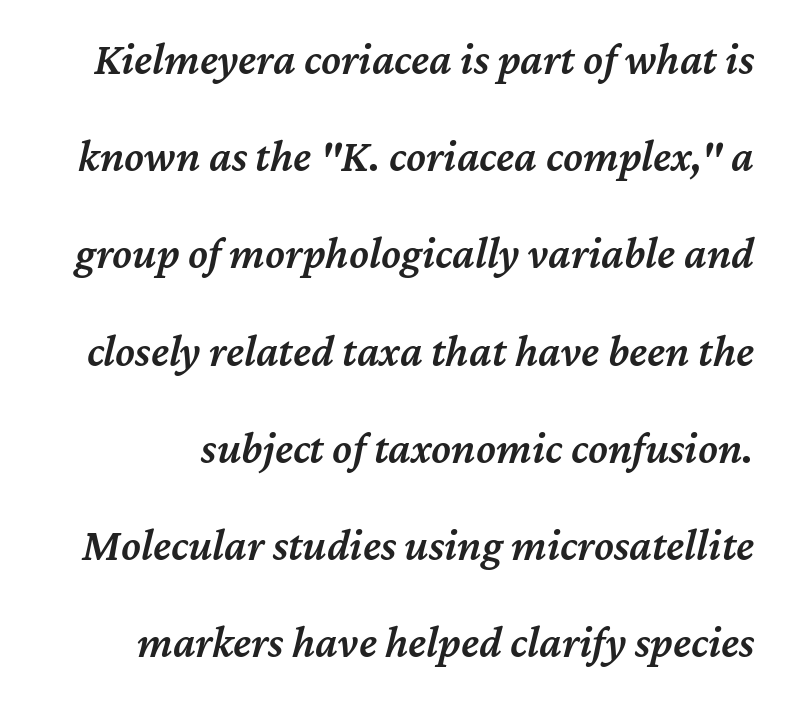
{"italic": "yes", "lean": "right", "slant_degrees": 12, "bold": "semi", "weight": "semibold", "width": "normal", "stroke_contrast": "medium", "x_height": "medium", "monospaced": "no", "underline": "no", "line_spacing": "loose", "line_spacing_ratio": 2.16, "letter_spacing": "normal", "letter_spacing_em": 0.0, "glyph_px": 45}
